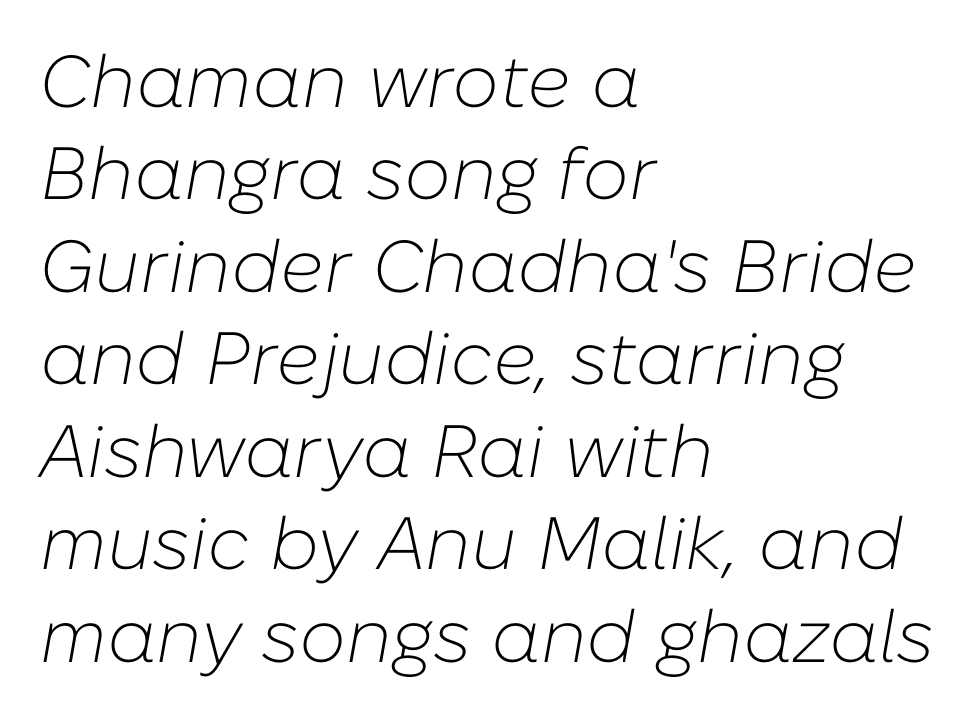
{"italic": "yes", "lean": "right", "slant_degrees": 10, "bold": "no", "weight": "light", "width": "normal", "stroke_contrast": "low", "x_height": "medium", "monospaced": "no", "underline": "no", "align": "left", "line_spacing": "normal", "line_spacing_ratio": 1.25, "letter_spacing": "normal", "letter_spacing_em": 0.0, "glyph_px": 74}
